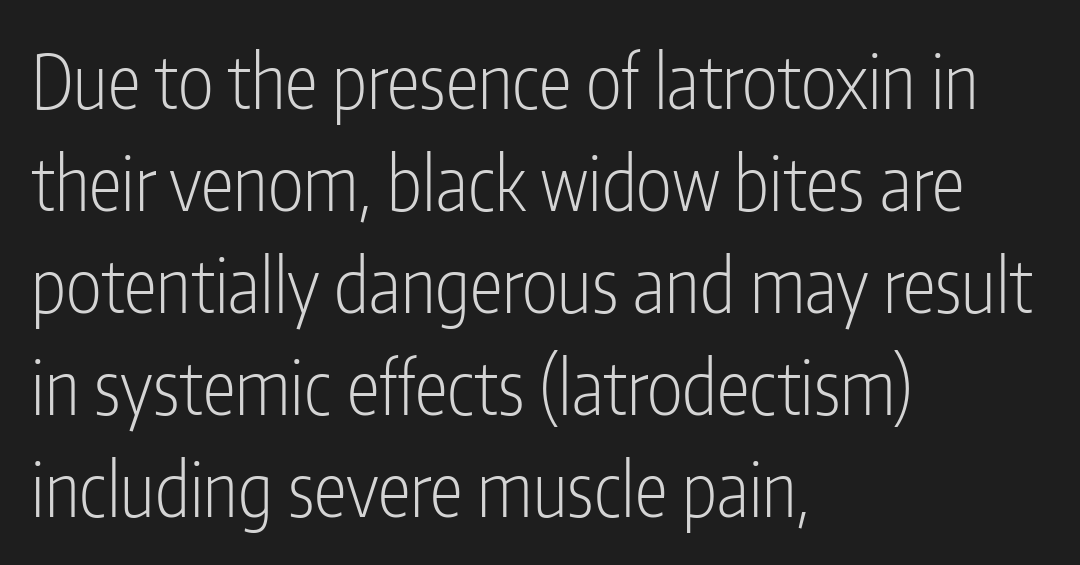
{"serif": "no", "italic": "no", "bold": "no", "weight": "light", "width": "condensed", "stroke_contrast": "low", "x_height": "medium", "monospaced": "no", "underline": "no", "align": "left", "line_spacing": "normal", "line_spacing_ratio": 1.36, "letter_spacing": "normal", "letter_spacing_em": 0.0, "glyph_px": 75}
